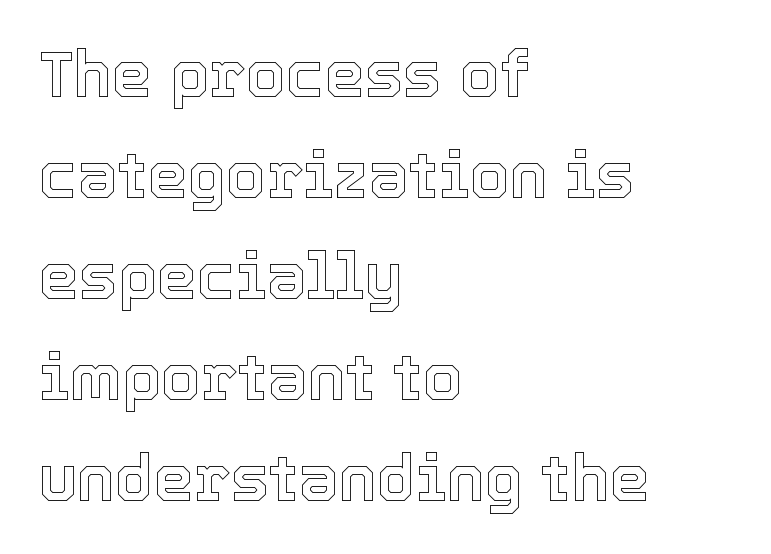
Q: Is the text italic (slanted)? A: No, it is upright.
Q: Is the text underlined? A: No.
Q: How is the paragraph aligned? A: Left-aligned.
Q: Is the spacing between letters normal or unusually wide? A: Normal.
Q: Is the spacing between lines tight, normal or loose? A: Normal.
Q: Width (condensed, normal, or wide)? A: Normal.
Q: x-height? A: Medium.
Q: Monospaced? A: No.
